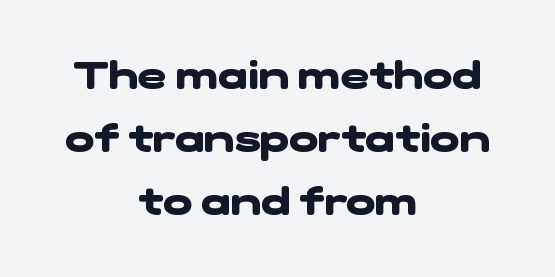
Q: Is the text bold? A: Yes.
Q: Is the typeface a serif or a sans-serif typeface? A: Sans-serif.
Q: Is the text underlined? A: No.
Q: How is the paragraph aligned? A: Centered.
Q: Is the spacing between letters normal or unusually wide? A: Normal.
Q: Is the spacing between lines tight, normal or loose? A: Normal.
Q: Width (condensed, normal, or wide)? A: Wide.
Q: Stroke contrast? A: Low.
Q: x-height? A: Medium.
Q: Monospaced? A: No.
